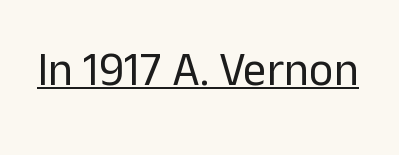
Here the glyphs are tracked normally, forming tight word shapes. Here the designer chose a conventional face with non-uniform glyph widths. This rendering features underlined lettering. Summary of weight: not heavy and not bold. The typeface chosen for these lines omits serifs. The specimen reads as upright at a glance.
